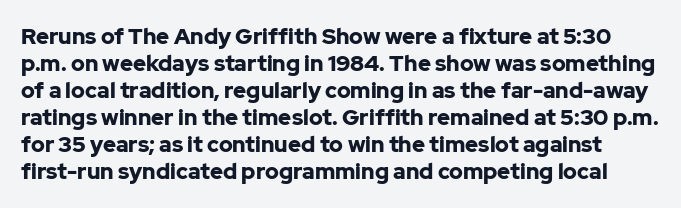
These lines were composed using upright roman letters. The rendering uses a bold face; every stroke is thick and dark. A typesetter would call this zero additional tracking. Type without underlining.
